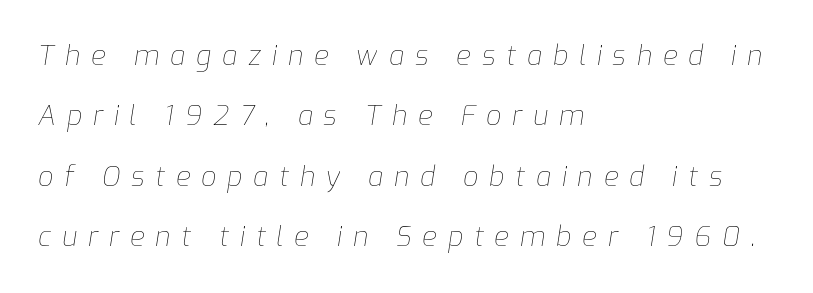
Descenders are the only things crossing below the line. The lettering tilts uniformly, giving the passage an italic look. Rows of type keep a wide berth in the vertical direction. Weight: not bold — regular or lighter.
